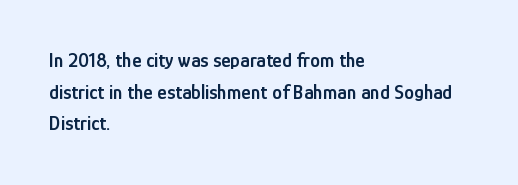
{"italic": "no", "bold": "semi", "underline": "no", "align": "left", "line_spacing": "normal", "line_spacing_ratio": 1.58, "letter_spacing": "normal", "letter_spacing_em": 0.0, "glyph_px": 20}
